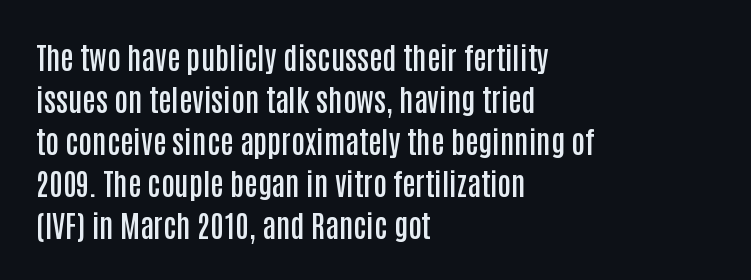
{"serif": "no", "italic": "no", "bold": "semi", "weight": "semibold", "width": "condensed", "stroke_contrast": "low", "x_height": "large", "monospaced": "no", "underline": "no", "align": "left", "line_spacing": "normal", "line_spacing_ratio": 1.4, "letter_spacing": "normal", "letter_spacing_em": 0.0, "glyph_px": 30}
